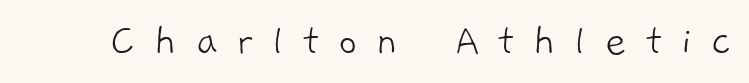
{"serif": "no", "bold": "no", "weight": "light", "width": "normal", "stroke_contrast": "low", "x_height": "medium", "monospaced": "no", "underline": "no", "letter_spacing": "wide", "letter_spacing_em": 0.41, "glyph_px": 46}
